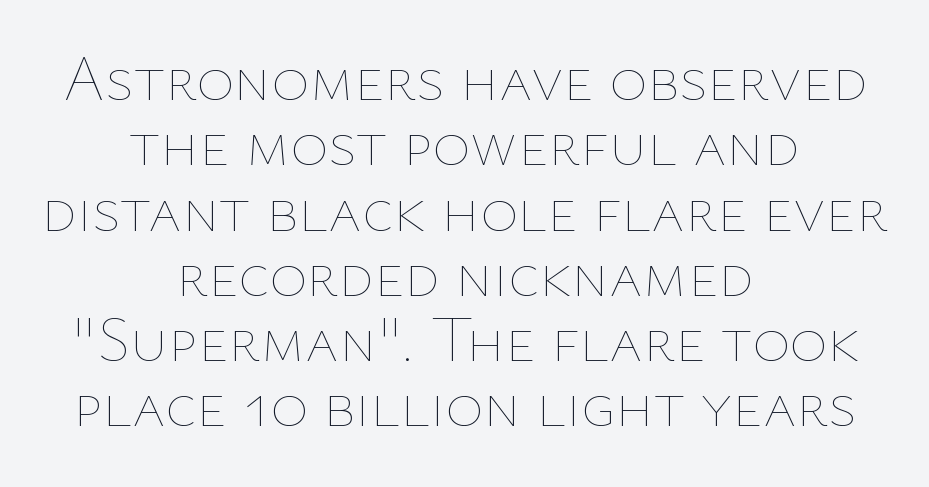
{"italic": "no", "bold": "no", "weight": "thin", "width": "normal", "stroke_contrast": "low", "x_height": "medium", "monospaced": "no", "underline": "no", "align": "center", "line_spacing": "tight", "line_spacing_ratio": 1.02, "letter_spacing": "normal", "letter_spacing_em": 0.0, "glyph_px": 64}
